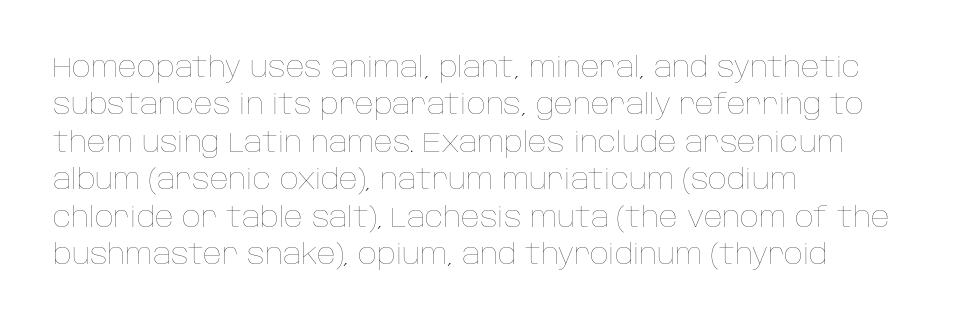
The image shows 29 px thin type, upright; set left-aligned, normal line spacing (1.29x), normal letter spacing, not underlined; low stroke contrast and a large x-height.
